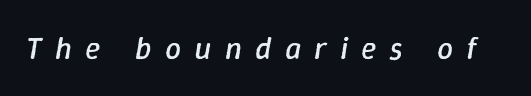
Nobody drew a line under any word here. The passage shown is typed in a proportional face where columns would drift. Slant detected: the letters are inclined. Is the letter spacing exaggerated? Yes — the characters are pushed far apart. Summary of weight: not heavy and not bold.
